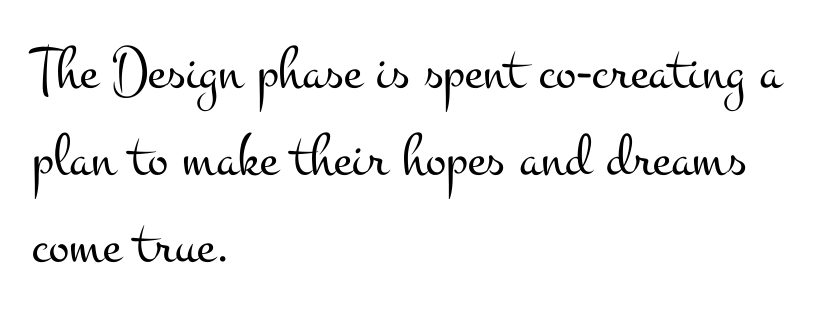
The image shows 61 px light, wide type; set left-aligned, normal line spacing (1.43x), normal letter spacing, not underlined; medium stroke contrast and a small x-height.
